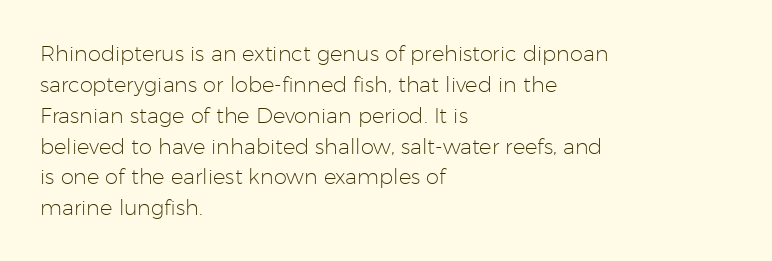
The image shows 21 px text type, upright; set left-aligned, normal line spacing (1.47x), normal letter spacing, not underlined.
